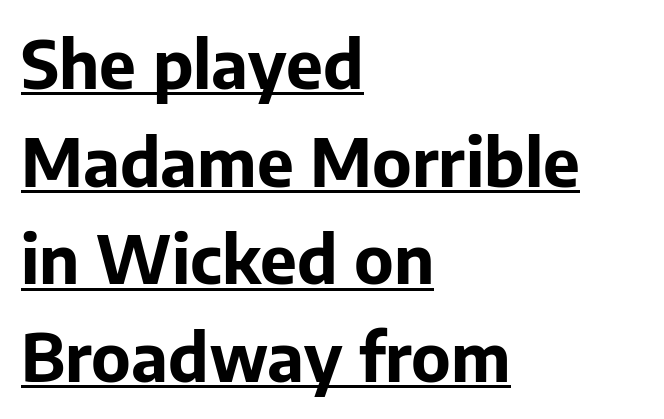
{"serif": "no", "italic": "no", "bold": "yes", "weight": "bold", "width": "normal", "stroke_contrast": "low", "x_height": "medium", "monospaced": "no", "underline": "yes", "align": "left", "line_spacing": "normal", "line_spacing_ratio": 1.48, "letter_spacing": "normal", "letter_spacing_em": 0.0, "glyph_px": 66}
